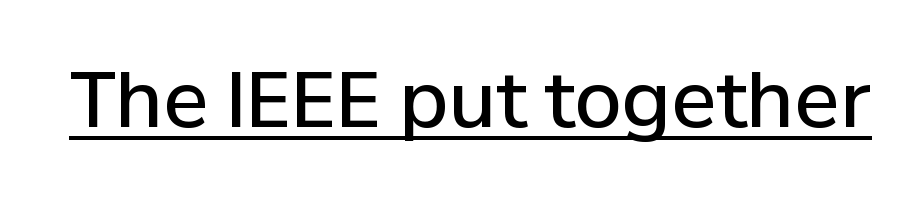
Compared with typical body copy, the letter spacing here is the same. Looks like regular typesetting: each glyph gets only the width it needs. This sample carries an underscore along the baseline area. Ascenders rise straight up at ninety degrees.
